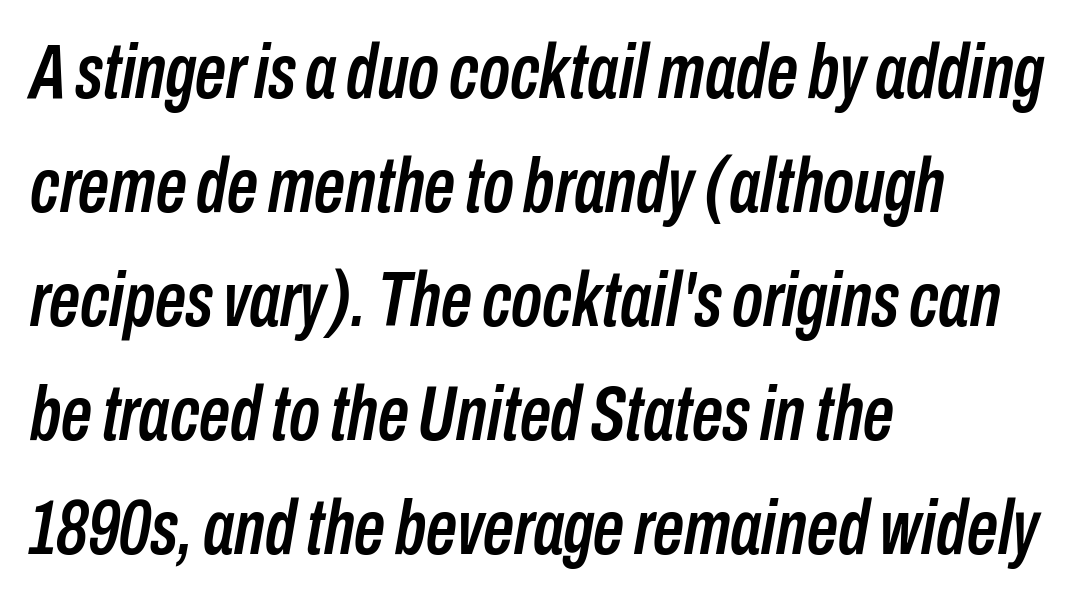
{"italic": "yes", "lean": "right", "slant_degrees": 10, "width": "condensed", "stroke_contrast": "low", "x_height": "medium", "monospaced": "no", "underline": "no", "align": "left", "line_spacing": "normal", "line_spacing_ratio": 1.48, "letter_spacing": "normal", "letter_spacing_em": 0.0, "glyph_px": 77}
